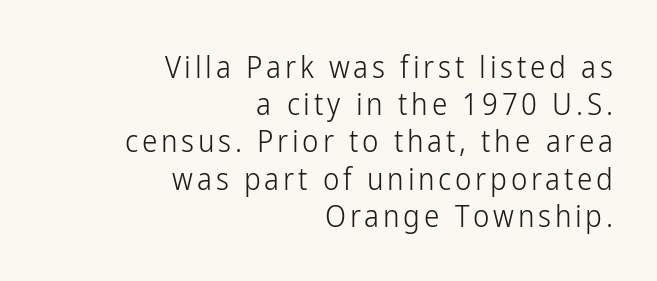
The image shows 31 px light, condensed sans-serif type, upright; set right-aligned, line spacing 1.2x, not underlined; low stroke contrast and a medium x-height.
